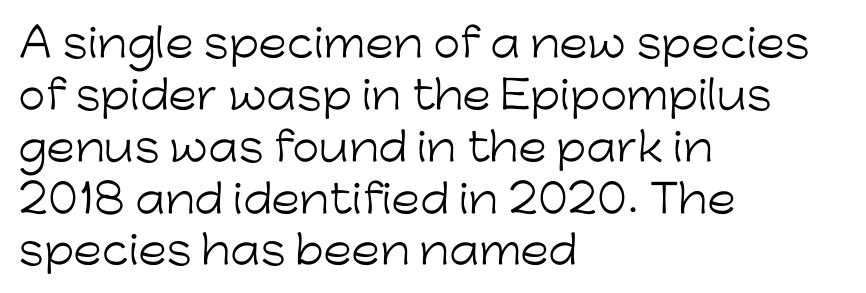
Q: Is the text bold? A: No.
Q: Is the text italic (slanted)? A: No, it is upright.
Q: Is the typeface a serif or a sans-serif typeface? A: Sans-serif.
Q: Is the text underlined? A: No.
Q: How is the paragraph aligned? A: Left-aligned.
Q: Is the spacing between letters normal or unusually wide? A: Normal.
Q: Is the spacing between lines tight, normal or loose? A: Normal.
Q: Width (condensed, normal, or wide)? A: Normal.
Q: Stroke contrast? A: Low.
Q: x-height? A: Medium.
Q: Monospaced? A: No.
